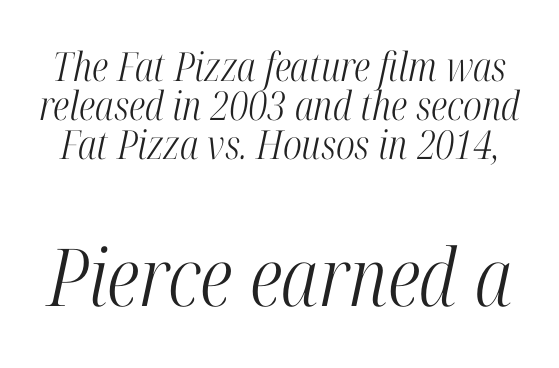
Q: Is the text bold? A: No.
Q: Is the text italic (slanted)? A: Yes, it leans right by about 12 degrees.
Q: Is the typeface a serif or a sans-serif typeface? A: Serif.
Q: Is the text underlined? A: No.
Q: Is the spacing between letters normal or unusually wide? A: Normal.
Q: Is the spacing between lines tight, normal or loose? A: Tight.
Q: Which block of text is set in a larger size, the first (top) or the second (bottom)? A: The second (bottom) one.
Q: Width (condensed, normal, or wide)? A: Condensed.
Q: Stroke contrast? A: High.
Q: x-height? A: Medium.
Q: Monospaced? A: No.
